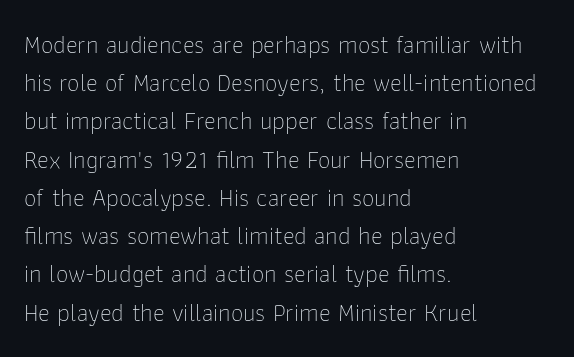
The image shows 25 px text type, upright; set left-aligned, normal line spacing (1.53x), normal letter spacing, not underlined.
